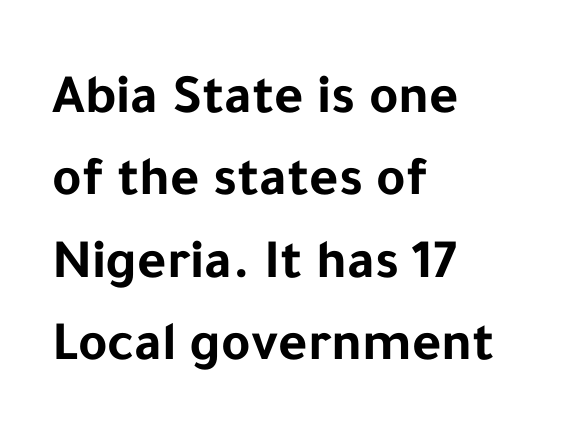
Q: Is the text bold? A: Yes.
Q: Is the text italic (slanted)? A: No, it is upright.
Q: Is the typeface a serif or a sans-serif typeface? A: Sans-serif.
Q: Is the text underlined? A: No.
Q: How is the paragraph aligned? A: Left-aligned.
Q: Is the spacing between letters normal or unusually wide? A: Normal.
Q: Is the spacing between lines tight, normal or loose? A: Normal.
Q: Width (condensed, normal, or wide)? A: Normal.
Q: Stroke contrast? A: Low.
Q: x-height? A: Medium.
Q: Monospaced? A: No.
